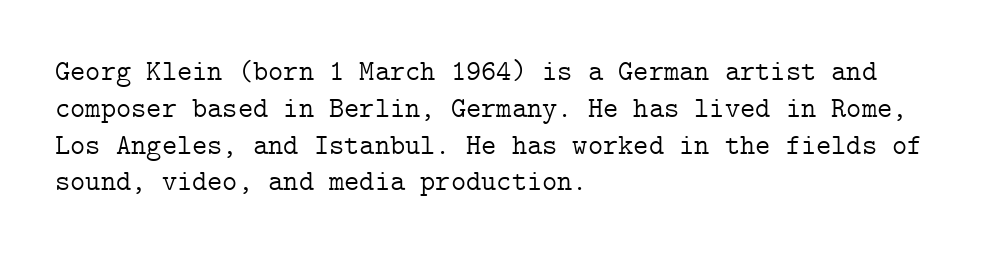
Little horizontal feet cap the strokes, marking this as serif type. Descenders hang freely into open space. Line starts are locked; line ends wander. Vertical strokes here are truly vertical. This sample keeps an unexceptional amount of space between lines. Stroke thickness stays within the range of a standard reading face or lighter.
